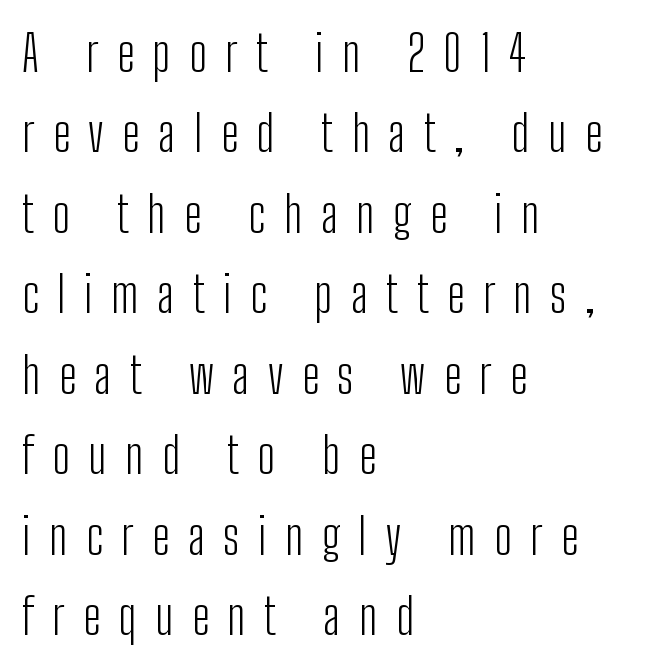
The weight tops out at a normal text grade. Regular leading. Character widths vary here, with narrow letters taking less room than wide ones. The tracking jumps out immediately: characters are airy and widely separated. If you drew a ruler down the left edge, every line would touch it. A roman cut, with each character standing at attention.
